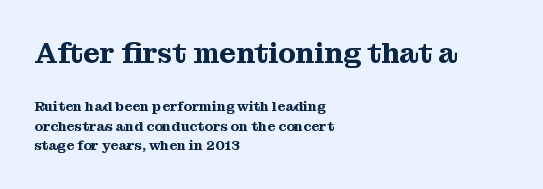
{"serif": "yes", "italic": "no", "width": "normal", "stroke_contrast": "medium", "x_height": "medium", "monospaced": "no", "underline": "no", "align": "left", "line_spacing": "normal", "line_spacing_ratio": 1.38, "letter_spacing": "normal", "letter_spacing_em": 0.0, "larger_block": "first", "size_ratio": 2.07, "glyph_px": 29}
